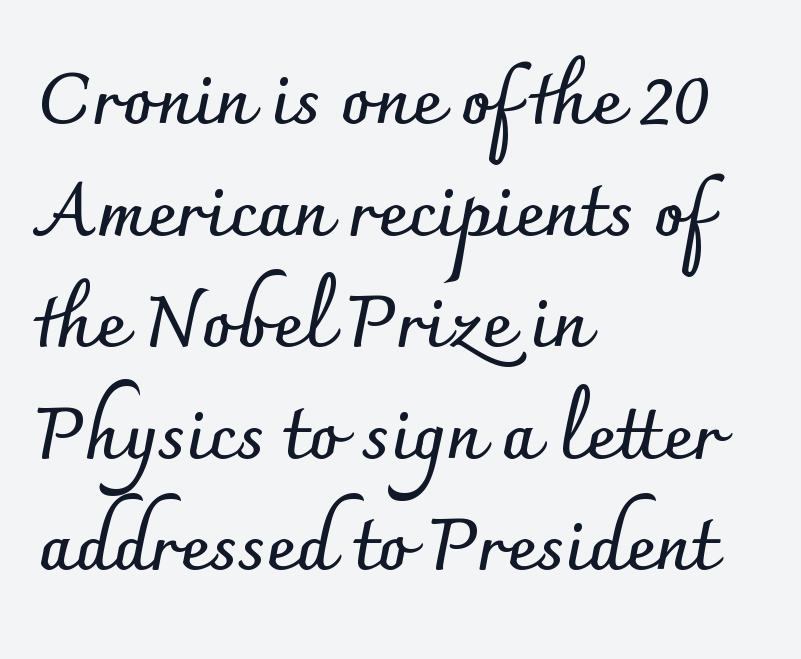
Q: Is the text bold? A: Yes.
Q: Is the text italic (slanted)? A: Yes.
Q: Is the typeface a serif or a sans-serif typeface? A: Sans-serif.
Q: Is the text underlined? A: No.
Q: How is the paragraph aligned? A: Left-aligned.
Q: Is the spacing between letters normal or unusually wide? A: Normal.
Q: Is the spacing between lines tight, normal or loose? A: Normal.
Q: Width (condensed, normal, or wide)? A: Normal.
Q: Stroke contrast? A: Low.
Q: x-height? A: Small.
Q: Monospaced? A: No.
